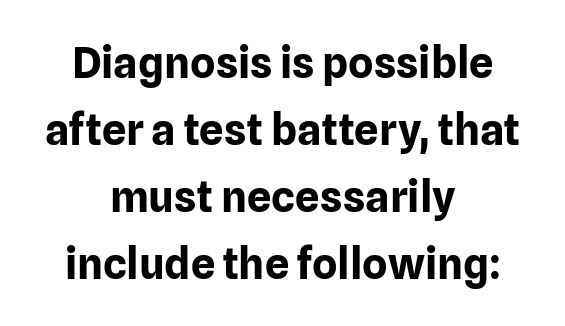
{"serif": "no", "italic": "no", "bold": "yes", "weight": "bold", "width": "normal", "stroke_contrast": "low", "x_height": "medium", "monospaced": "no", "underline": "no", "align": "center", "line_spacing": "normal", "line_spacing_ratio": 1.56, "letter_spacing": "normal", "letter_spacing_em": 0.0, "glyph_px": 43}
